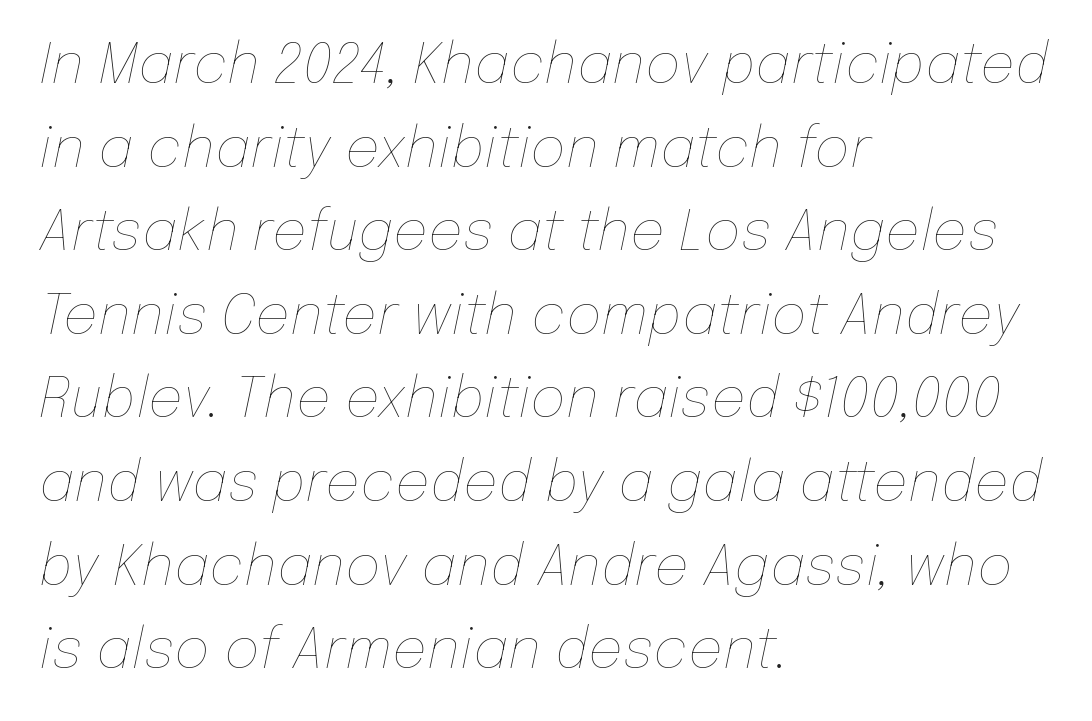
{"italic": "yes", "lean": "right", "slant_degrees": 12, "bold": "no", "weight": "thin", "width": "normal", "stroke_contrast": "low", "x_height": "medium", "monospaced": "no", "underline": "no", "align": "left", "line_spacing": "normal", "line_spacing_ratio": 1.52, "letter_spacing": "normal", "letter_spacing_em": 0.0, "glyph_px": 55}
